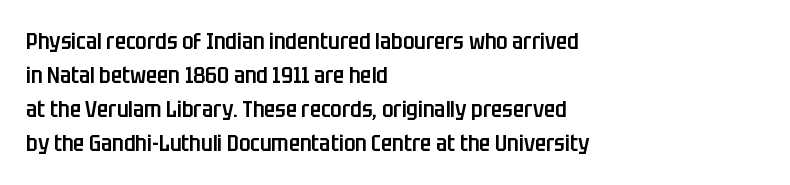
{"italic": "no", "bold": "semi", "underline": "no", "align": "left", "line_spacing": "normal", "line_spacing_ratio": 1.48, "letter_spacing": "normal", "letter_spacing_em": 0.0, "glyph_px": 23}
